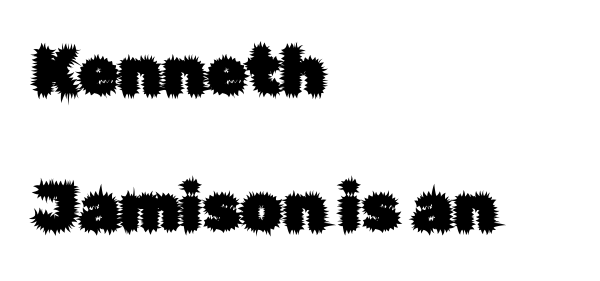
Check under the words: just untouched page. The designer went with a sans here, leaving each stem footless. Notice how the stems are strictly vertical — no italics here. This block would shrink considerably if given ordinary leading; it's expanded now.
